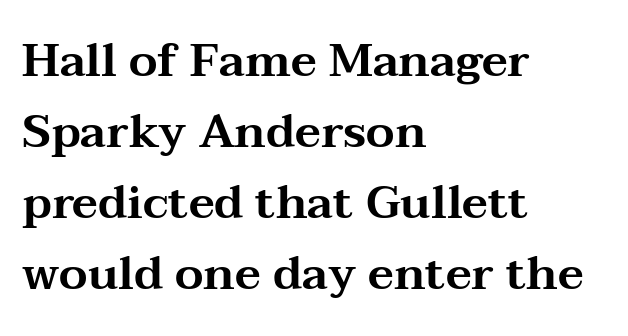
{"serif": "yes", "italic": "no", "width": "wide", "stroke_contrast": "medium", "x_height": "medium", "monospaced": "no", "underline": "no", "align": "left", "line_spacing": "normal", "line_spacing_ratio": 1.54, "letter_spacing": "normal", "letter_spacing_em": 0.0, "glyph_px": 46}
